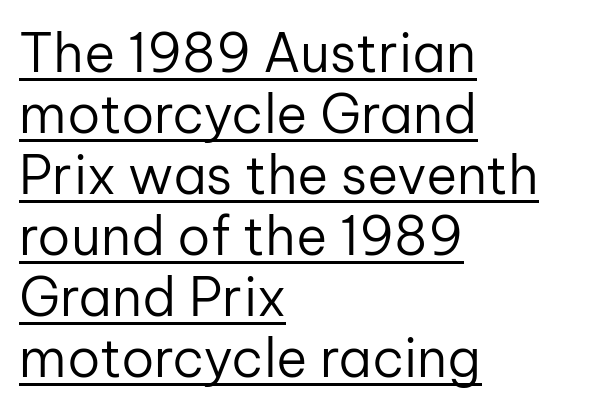
This is roman type, the default non-slanted kind. Spacing between characters is what you'd get straight out of the box. Rows of type sit shoulder to shoulder in the vertical direction. The paragraph shown leans on its left margin.
